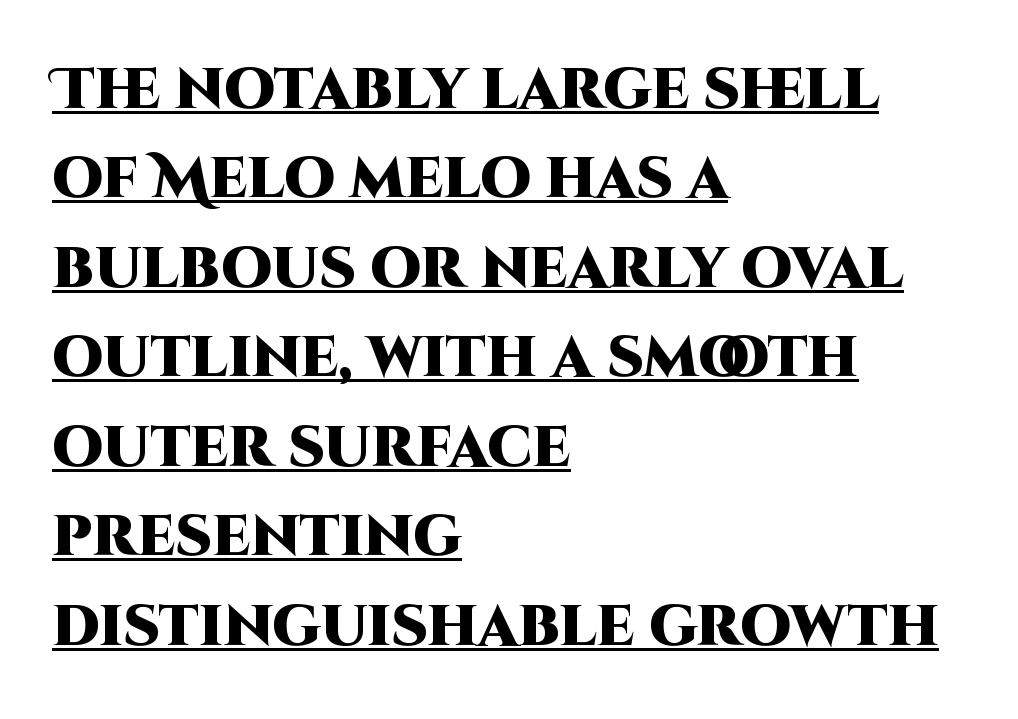
Ascenders rise straight up at ninety degrees. A full-strength bold gives these letters their thick strokes. Does the leading feel generous? No, just average. Each letter keeps its own natural width here, so spacing adapts to shape. This sample carries an underscore along the baseline area.
